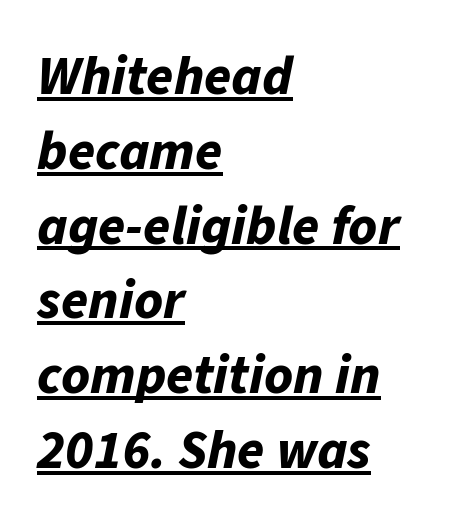
Q: Is the text bold? A: Yes.
Q: Is the text italic (slanted)? A: Yes, it leans right by about 11 degrees.
Q: Is the text underlined? A: Yes.
Q: How is the paragraph aligned? A: Left-aligned.
Q: Is the spacing between letters normal or unusually wide? A: Normal.
Q: Is the spacing between lines tight, normal or loose? A: Normal.
Q: Width (condensed, normal, or wide)? A: Normal.
Q: Stroke contrast? A: Low.
Q: x-height? A: Medium.
Q: Monospaced? A: No.
